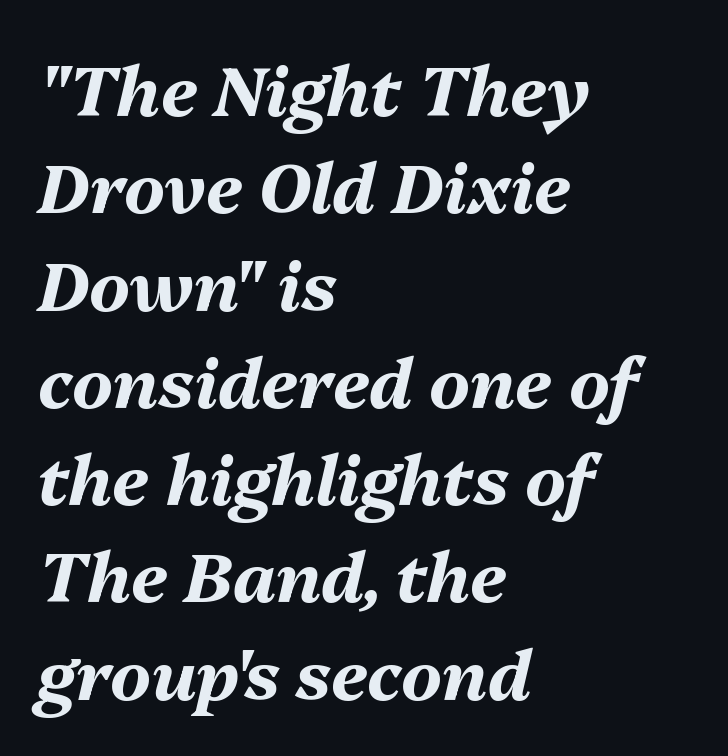
Q: Is the text bold? A: Yes.
Q: Is the text italic (slanted)? A: Yes, it leans right by about 13 degrees.
Q: Is the text underlined? A: No.
Q: How is the paragraph aligned? A: Left-aligned.
Q: Is the spacing between letters normal or unusually wide? A: Normal.
Q: Is the spacing between lines tight, normal or loose? A: Normal.
Q: Width (condensed, normal, or wide)? A: Normal.
Q: Stroke contrast? A: Medium.
Q: x-height? A: Medium.
Q: Monospaced? A: No.
